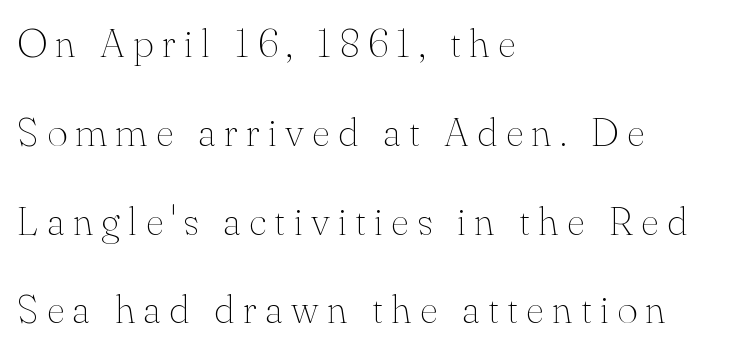
The image shows 40 px thin serif type, upright; set left-aligned, loose line spacing (2.22x), unusually wide letter spacing (+0.2 em), not underlined; medium stroke contrast and a small x-height.
